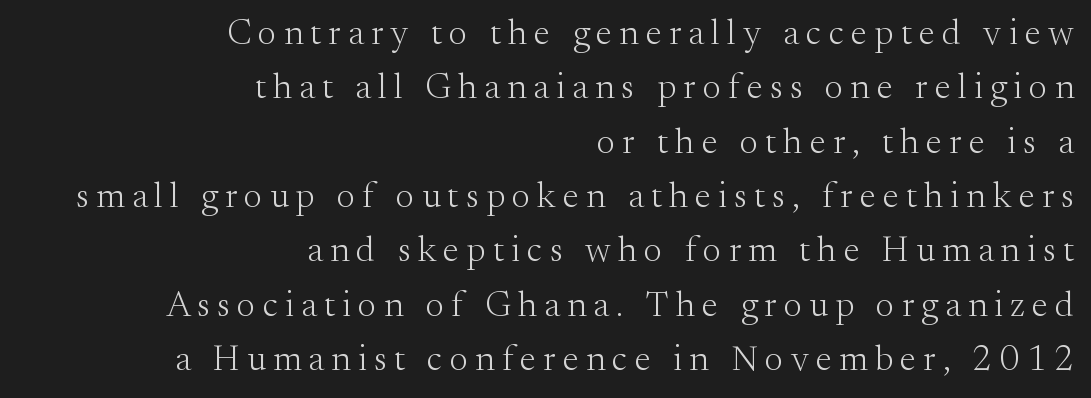
Each letter's strokes conclude with small projecting serifs. This block has exactly the height ordinary leading produces. This sample has the flowing, uneven cadence of proportional lettering. The tracking jumps out immediately: characters are airy and widely separated. Unmarked baselines from the first word to the last.
